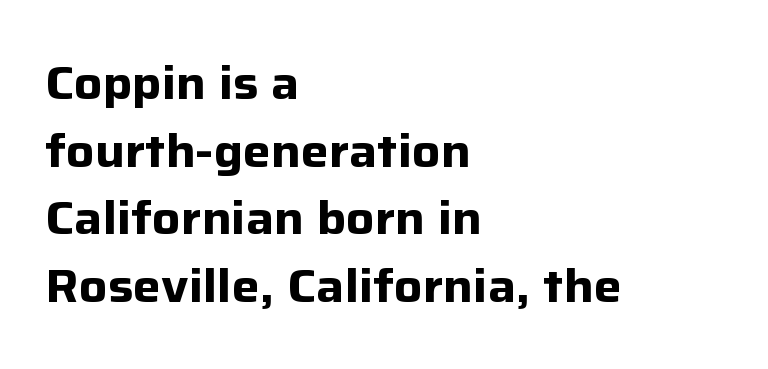
The letters advance in unequal steps, a hallmark of proportional type. Rows of type keep a routine distance in the vertical direction. As a designer I'd log this as weight 700, bold. Compared with a centered layout, this one pins lines to the left instead. The type is set solid horizontally, with unmodified tracking.
